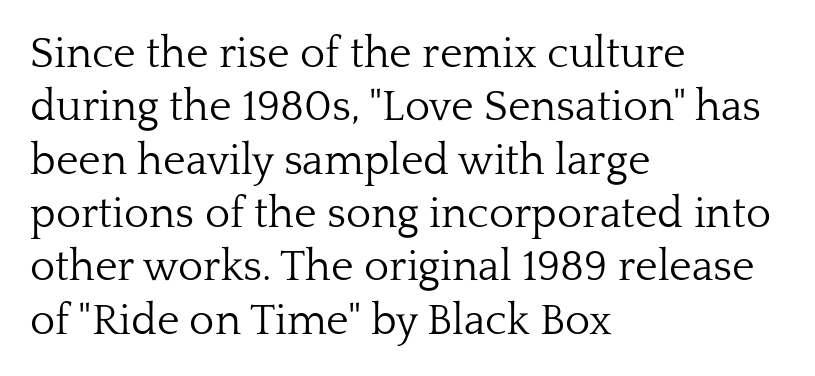
The image shows 43 px light serif type, upright; set left-aligned, line spacing 1.24x, normal letter spacing, not underlined; low stroke contrast and a medium x-height.
